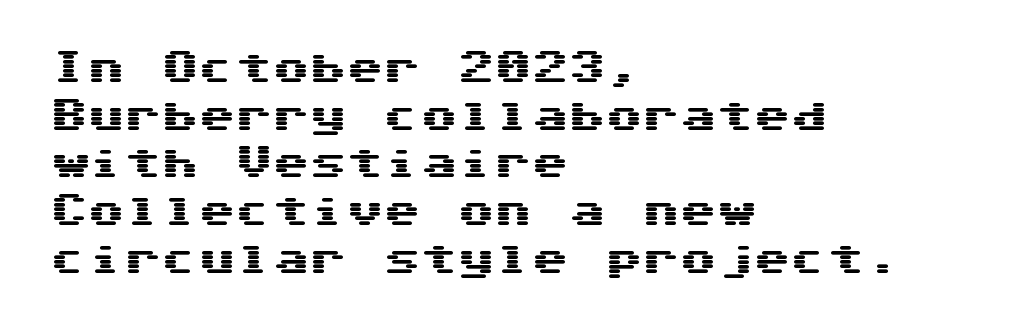
Q: Is the text italic (slanted)? A: No, it is upright.
Q: Is the typeface a serif or a sans-serif typeface? A: Sans-serif.
Q: Is the text underlined? A: No.
Q: How is the paragraph aligned? A: Left-aligned.
Q: Is the spacing between letters normal or unusually wide? A: Normal.
Q: Is the spacing between lines tight, normal or loose? A: Normal.
Q: Width (condensed, normal, or wide)? A: Wide.
Q: Stroke contrast? A: Medium.
Q: x-height? A: Medium.
